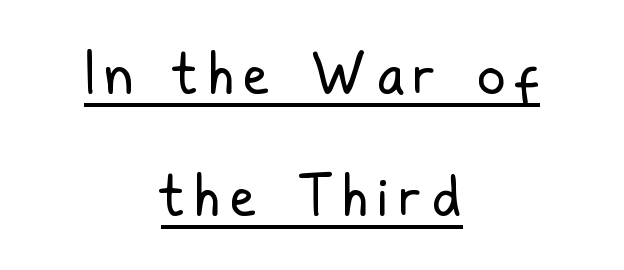
The vertical gap from one line to the next is large. The font family rendered here belongs to the sans-serif group. In terms of posture, this sample is upright. This sample carries an underscore along the baseline area. Note the varied advance widths — an 'i' is clearly narrower than an 'm'.
